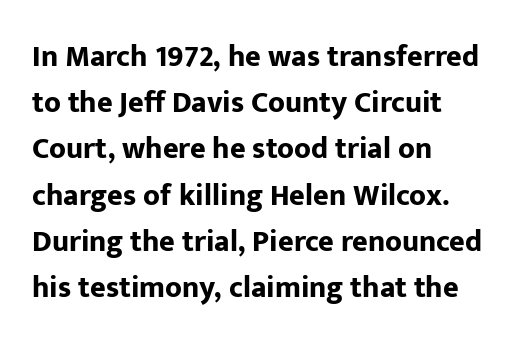
In terms of letterform style, serifs are entirely absent. Only glyphs here, with clear space below each row. Summary of weight: heavy, a full bold. The lettering stays uniformly vertical, giving the passage a roman look. Spacing verdict: proportional, widths tailored to each character.
